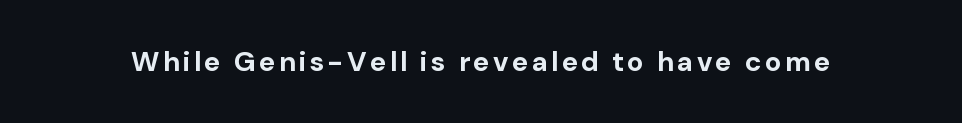
The image shows 28 px bold sans-serif type, upright; set not underlined; low stroke contrast and a medium x-height.
